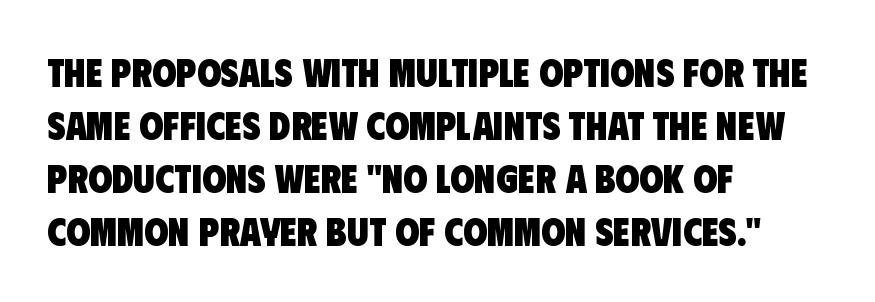
The image shows 39 px heavy, condensed sans-serif type; set left-aligned, normal line spacing (1.36x), normal letter spacing, not underlined; low stroke contrast and a large x-height.
